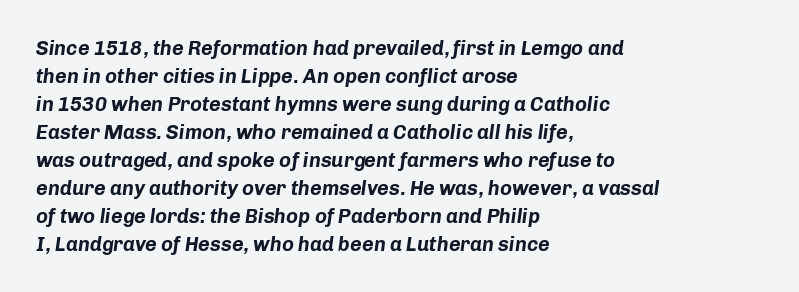
The image shows 20 px bold type, italic (leaning right); set left-aligned, normal line spacing (1.4x), normal letter spacing, not underlined.
